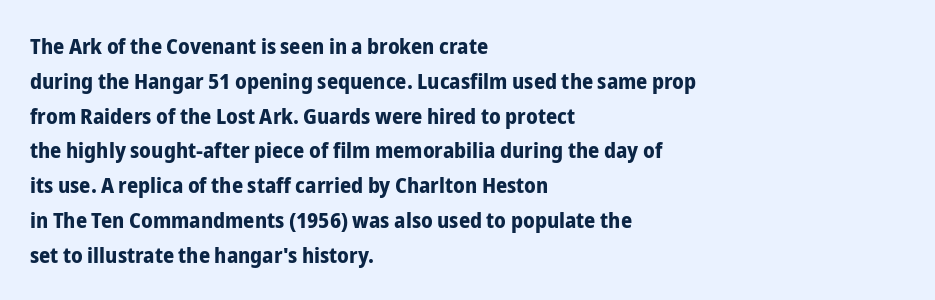
One-word summary of the alignment: left. Characters remain perfectly vertical along every line. Words float on clear page, feet unadorned. Look at the tracking — it's just the regular setting, nothing added.
